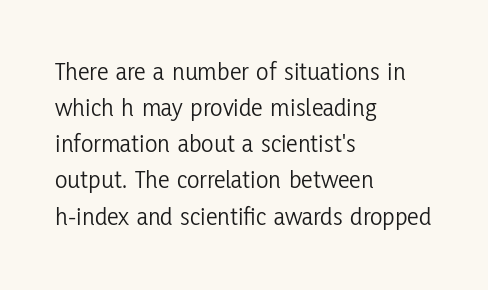
The image shows 26 px text type, upright; set left-aligned, normal line spacing (1.39x), normal letter spacing, not underlined.
